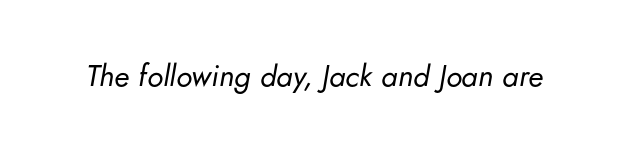
The image shows 30 px regular-weight type, italic (leaning right); set normal letter spacing, not underlined; low stroke contrast and a small x-height.
